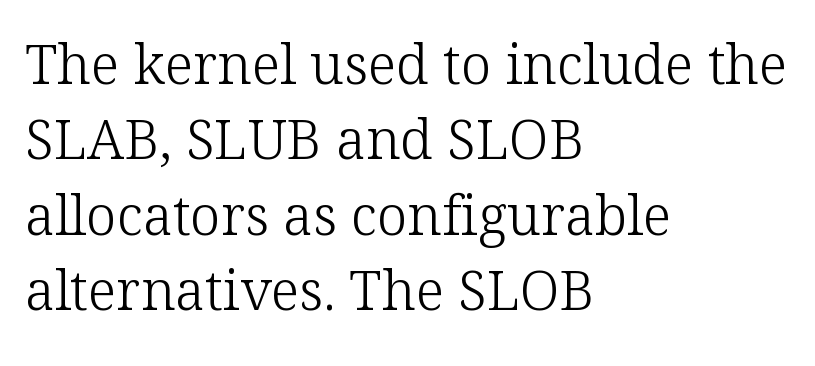
Q: Is the text bold? A: No.
Q: Is the text italic (slanted)? A: No, it is upright.
Q: Is the typeface a serif or a sans-serif typeface? A: Serif.
Q: Is the text underlined? A: No.
Q: How is the paragraph aligned? A: Left-aligned.
Q: Is the spacing between letters normal or unusually wide? A: Normal.
Q: Is the spacing between lines tight, normal or loose? A: Normal.
Q: Width (condensed, normal, or wide)? A: Normal.
Q: Stroke contrast? A: Low.
Q: x-height? A: Medium.
Q: Monospaced? A: No.
